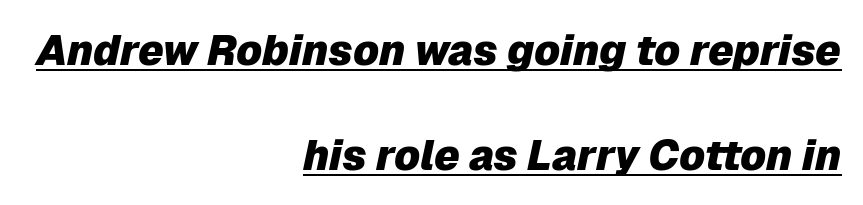
Spacing verdict: proportional, widths tailored to each character. Typeset ragged left — the right edge is the straight one. Summary of vertical rhythm: relaxed, with wide interline spacing. Posture: slanted. In terms of letterspacing, this is plain default setting. Typographic density is high because the face is bold.
